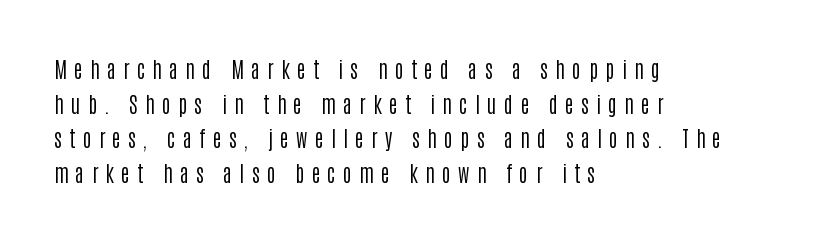
The image shows 21 px text type, upright; set left-aligned, normal line spacing (1.65x), unusually wide letter spacing (+0.35 em), not underlined.
